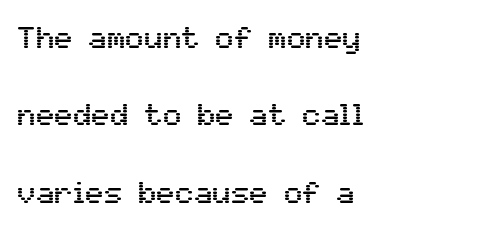
The image shows 31 px sans-serif type, upright; set left-aligned, loose line spacing (2.5x), normal letter spacing, not underlined; medium stroke contrast and a medium x-height.
